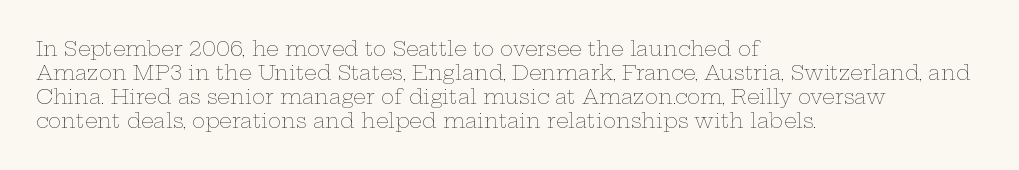
Descenders are the only things crossing below the line. Letters have the restrained weight of plain body copy at most. Where is the straight margin? On the left. Between one letter and the next there's only the usual sliver of space.
